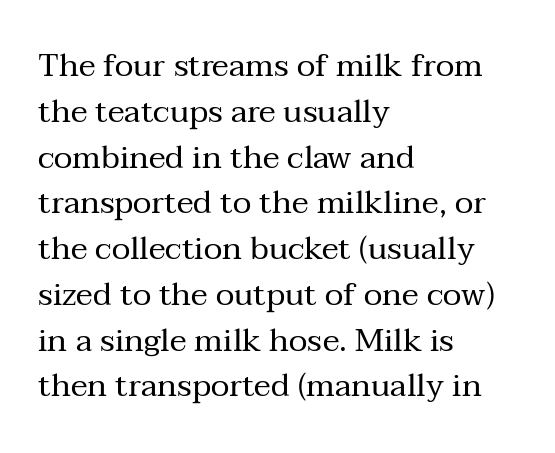
{"serif": "yes", "italic": "no", "bold": "no", "weight": "regular", "width": "normal", "stroke_contrast": "medium", "x_height": "medium", "monospaced": "no", "underline": "no", "align": "left", "line_spacing": "normal", "line_spacing_ratio": 1.43, "letter_spacing": "normal", "letter_spacing_em": 0.0, "glyph_px": 32}
